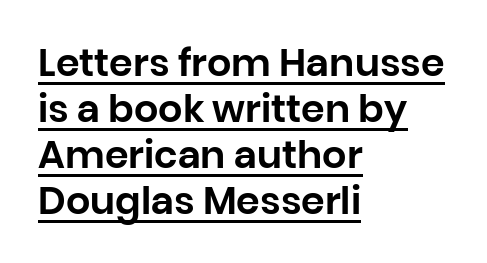
Stroke terminals: plain, sans-serif. Underlined type. These lines are rendered in a variable-pitch font. Posture: vertical. The rendering keeps characters at their native spacing. In CSS terms this would be text-align: left.
